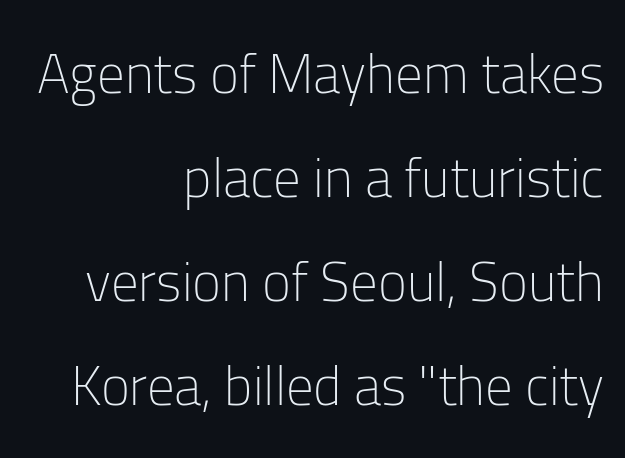
Do the characters align in a grid? No, the font is proportional. The typeface has the unassuming heft of standard copy or less. Anything drawn beneath the words? Only blank space. Each word holds together tightly as a unit, with standard inter-letter gaps. Does the type have serifs? No, each stem ends abruptly.
